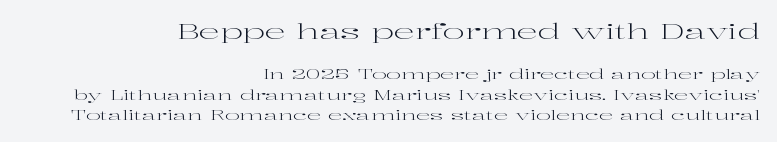
Q: Is the text bold? A: No.
Q: Is the text italic (slanted)? A: No, it is upright.
Q: Is the text underlined? A: No.
Q: How is the paragraph aligned? A: Right-aligned.
Q: Is the spacing between letters normal or unusually wide? A: Normal.
Q: Is the spacing between lines tight, normal or loose? A: Normal.
Q: Which block of text is set in a larger size, the first (top) or the second (bottom)? A: The first (top) one.
